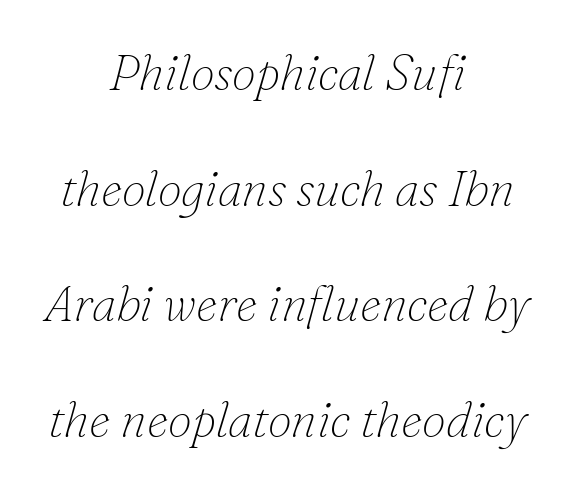
Would a proofreader flag this as italicized? Yes. Students, observe: this is what heavily led, spacious text looks like. Examine the stroke ends and you'll spot serifs. Nobody drew a line under any word here.
